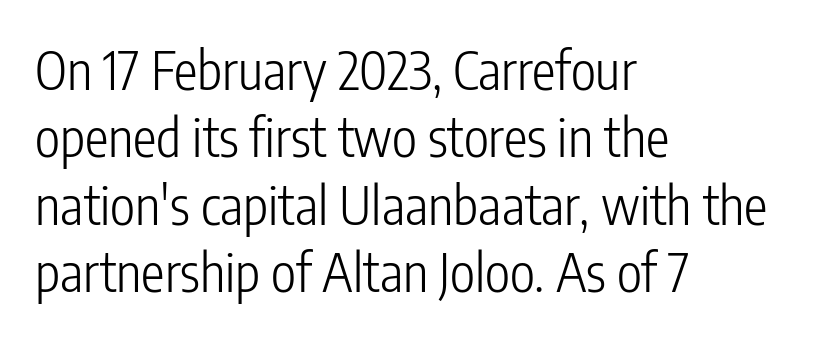
Q: Is the text bold? A: No.
Q: Is the text italic (slanted)? A: No, it is upright.
Q: Is the typeface a serif or a sans-serif typeface? A: Sans-serif.
Q: Is the text underlined? A: No.
Q: How is the paragraph aligned? A: Left-aligned.
Q: Is the spacing between letters normal or unusually wide? A: Normal.
Q: Is the spacing between lines tight, normal or loose? A: Normal.
Q: Width (condensed, normal, or wide)? A: Condensed.
Q: Stroke contrast? A: Low.
Q: x-height? A: Medium.
Q: Monospaced? A: No.
